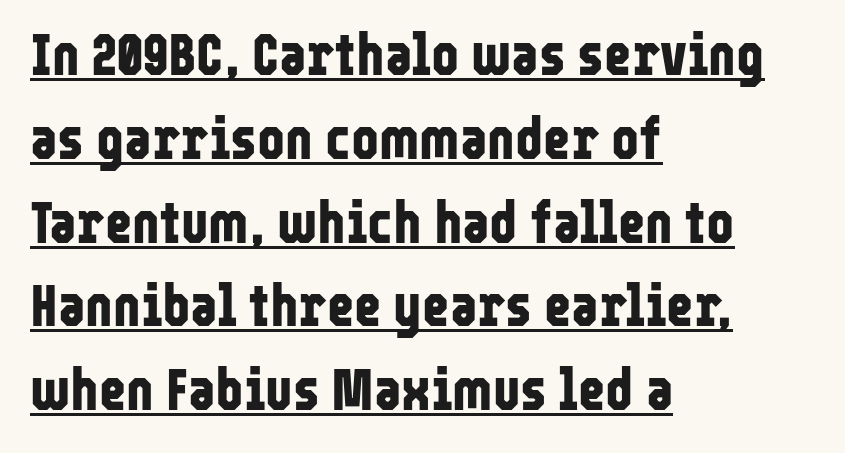
{"serif": "no", "italic": "no", "bold": "yes", "weight": "bold", "width": "condensed", "stroke_contrast": "low", "x_height": "medium", "monospaced": "no", "underline": "yes", "align": "left", "line_spacing": "normal", "line_spacing_ratio": 1.42, "letter_spacing": "normal", "letter_spacing_em": 0.0, "glyph_px": 59}
